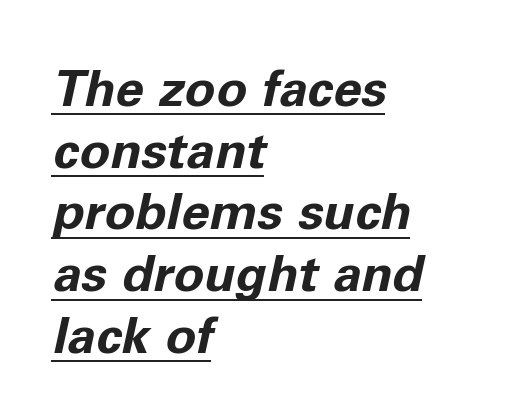
The passage shown is typed in a proportional face where columns would drift. Has an underline been added? It has. How heavy is the stroke? Heavy — this is a bold. Casual observation: everything's shoved over to the left. How are the letters spaced? Ordinarily, with no added tracking.
